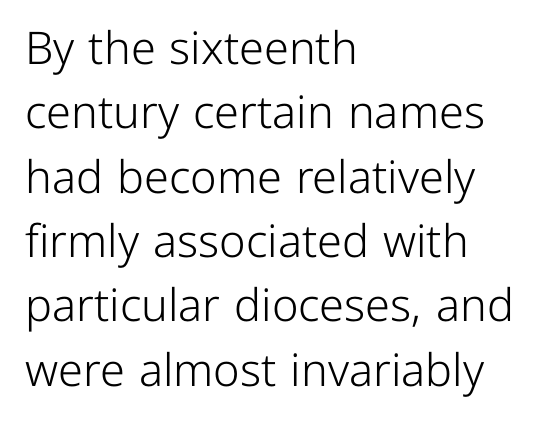
The leading is moderate, giving the passage an even texture. Short and long lines alike share a common starting point at left. Each letter's strokes conclude bluntly, with no projecting serifs. The specimen reads as upright at a glance.
